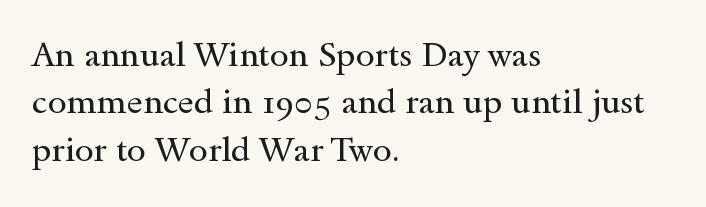
{"serif": "yes", "italic": "no", "bold": "no", "weight": "regular", "width": "wide", "x_height": "small", "monospaced": "no", "underline": "no", "align": "left", "line_spacing": "normal", "line_spacing_ratio": 1.39, "letter_spacing": "normal", "letter_spacing_em": 0.0, "glyph_px": 34}
